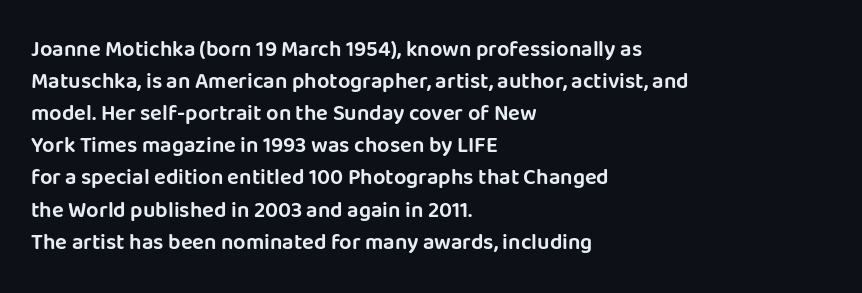
{"italic": "no", "underline": "no", "align": "left", "line_spacing": "normal", "line_spacing_ratio": 1.46, "letter_spacing": "normal", "letter_spacing_em": 0.0, "glyph_px": 22}
